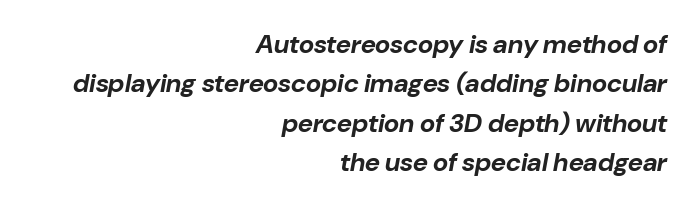
The rag falls on the left side of this text block. The face used here is rendered with its standard letterfit. The whole block is typeset with a tilt. Evenly set lines give the paragraph a standard silhouette.
